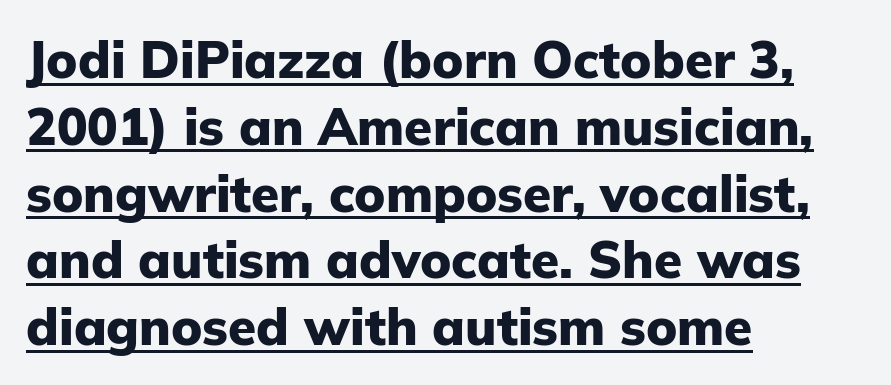
{"serif": "no", "italic": "no", "bold": "yes", "weight": "heavy", "width": "normal", "stroke_contrast": "low", "x_height": "medium", "monospaced": "no", "underline": "yes", "align": "left", "line_spacing": "normal", "line_spacing_ratio": 1.31, "letter_spacing": "normal", "letter_spacing_em": 0.0, "glyph_px": 51}
